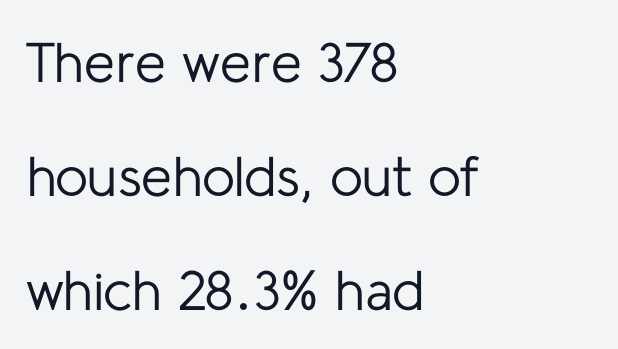
The image shows 56 px regular-weight sans-serif type, upright; set left-aligned, loose line spacing (2.04x), normal letter spacing, not underlined; low stroke contrast and a medium x-height.
